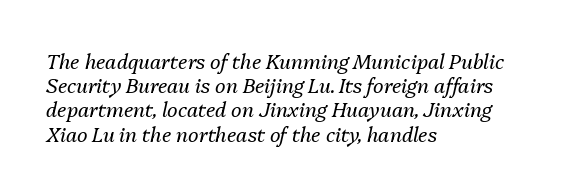
The passage shown is not bold in any degree. Tall strokes in this sample are angled rather than plumb. Visually the block forms a straight wall on the left and a jagged coastline on the right. The zone under the glyphs is completely vacant.
